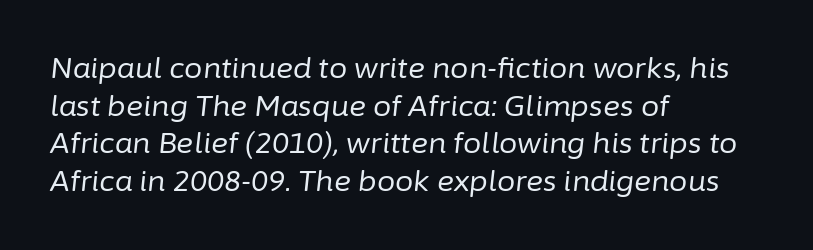
The image shows 29 px regular-weight type, italic (leaning right); set left-aligned, normal line spacing (1.3x), normal letter spacing, not underlined; low stroke contrast and a medium x-height.
